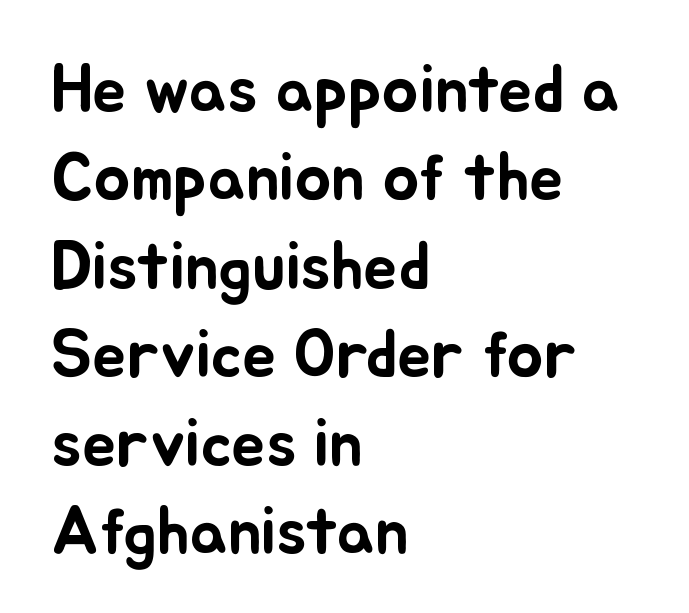
{"italic": "no", "width": "normal", "stroke_contrast": "low", "x_height": "small", "monospaced": "no", "underline": "no", "align": "left", "line_spacing": "normal", "line_spacing_ratio": 1.3, "letter_spacing": "normal", "letter_spacing_em": 0.0, "glyph_px": 68}
